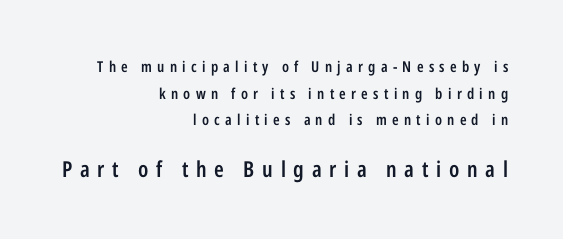
The image shows 22 px text type, upright; set right-aligned, line spacing 1.78x, unusually wide letter spacing (+0.35 em), not underlined; the second (bottom) block is 1.47x larger.
